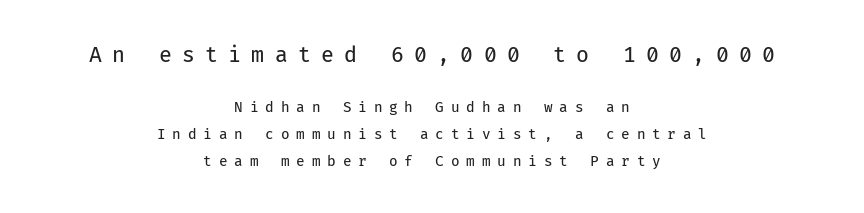
Q: Is the text bold? A: No.
Q: Is the text italic (slanted)? A: No, it is upright.
Q: Is the text underlined? A: No.
Q: How is the paragraph aligned? A: Centered.
Q: Is the spacing between letters normal or unusually wide? A: Unusually wide.
Q: Is the spacing between lines tight, normal or loose? A: Loose.
Q: Which block of text is set in a larger size, the first (top) or the second (bottom)? A: The first (top) one.
